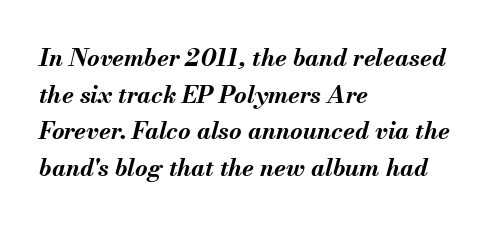
{"italic": "yes", "lean": "right", "slant_degrees": 13, "bold": "yes", "underline": "no", "align": "left", "line_spacing": "normal", "line_spacing_ratio": 1.53, "letter_spacing": "normal", "letter_spacing_em": 0.0, "glyph_px": 24}
